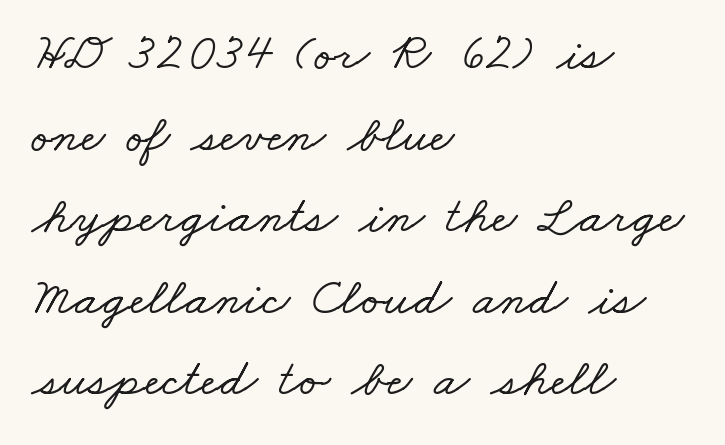
The image shows 53 px wide serif type; set left-aligned, normal line spacing (1.54x), normal letter spacing, not underlined; low stroke contrast and a small x-height.
